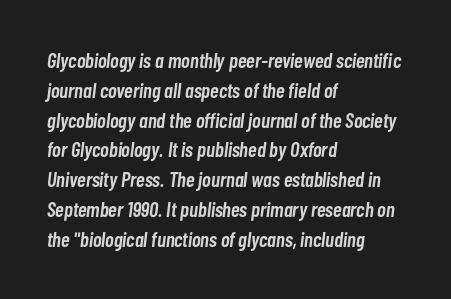
Q: Is the text bold? A: Semi-bold.
Q: Is the text italic (slanted)? A: Yes, it leans right by about 7 degrees.
Q: Is the text underlined? A: No.
Q: How is the paragraph aligned? A: Left-aligned.
Q: Is the spacing between letters normal or unusually wide? A: Normal.
Q: Is the spacing between lines tight, normal or loose? A: Normal.
